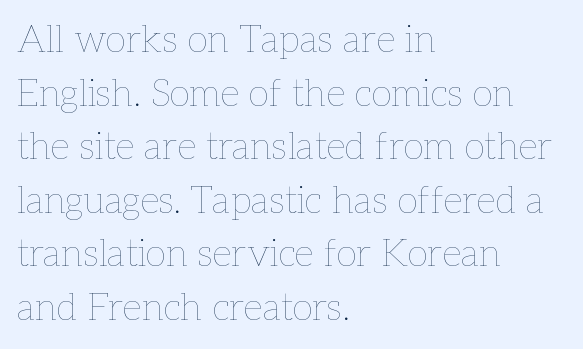
{"italic": "no", "bold": "no", "weight": "thin", "width": "normal", "stroke_contrast": "low", "x_height": "medium", "monospaced": "no", "underline": "no", "align": "left", "line_spacing": "normal", "line_spacing_ratio": 1.41, "letter_spacing": "normal", "letter_spacing_em": 0.0, "glyph_px": 38}
